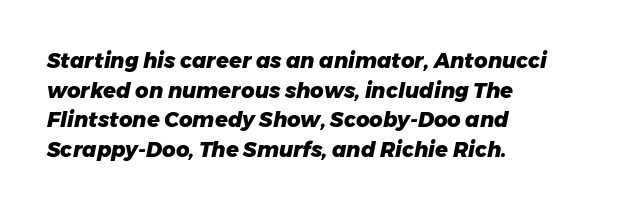
Students, note that the glyphs here touch the page at normal intervals. The foot of each line stays bare and open. The font is running at its bold setting. The vertical gap from one line to the next is medium. Reading down the block, your eye returns to a fixed left position each line. Compared with ordinary roman type, these characters are visibly tilted.
